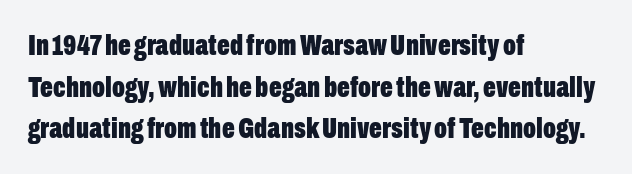
In CSS terms this would be text-align: left. It's the straight-up-and-down kind of type. The foot of each line stays bare and open. Typographically, this falls in the sans-serif category. The passage shown is typed in a proportional face where columns would drift. Is the type bold? Yes — the strokes are clearly thick and heavy.
